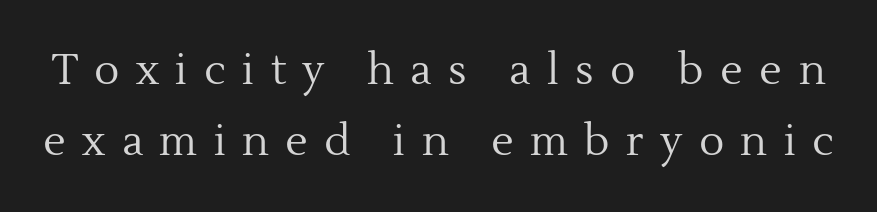
The image shows 42 px regular-weight serif type, upright; set normal line spacing (1.68x), unusually wide letter spacing (+0.39 em), not underlined; a medium x-height.
